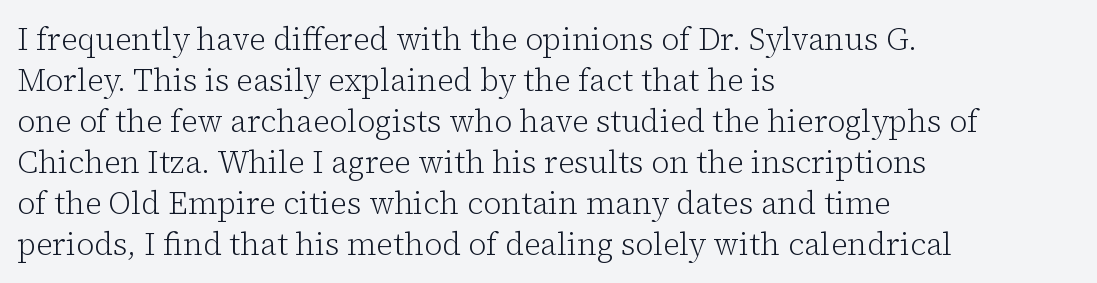
{"serif": "yes", "italic": "no", "bold": "no", "weight": "light", "width": "normal", "stroke_contrast": "low", "x_height": "medium", "monospaced": "no", "underline": "no", "align": "left", "line_spacing": "normal", "line_spacing_ratio": 1.32, "letter_spacing": "normal", "letter_spacing_em": 0.0, "glyph_px": 31}
